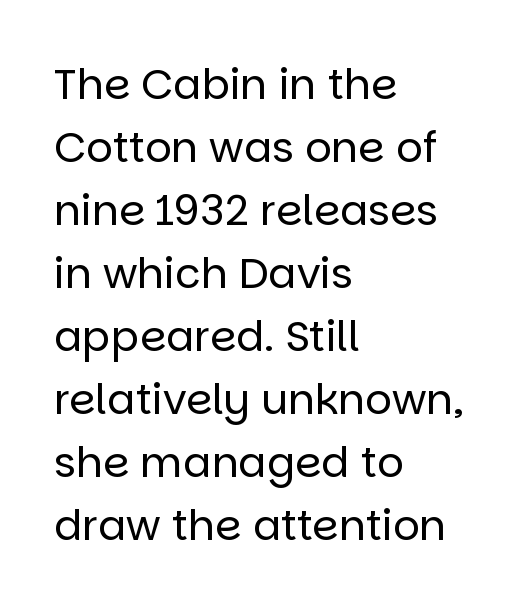
{"serif": "no", "italic": "no", "bold": "no", "weight": "regular", "width": "normal", "stroke_contrast": "low", "x_height": "large", "monospaced": "no", "underline": "no", "align": "left", "line_spacing": "normal", "line_spacing_ratio": 1.5, "letter_spacing": "normal", "letter_spacing_em": 0.0, "glyph_px": 42}
